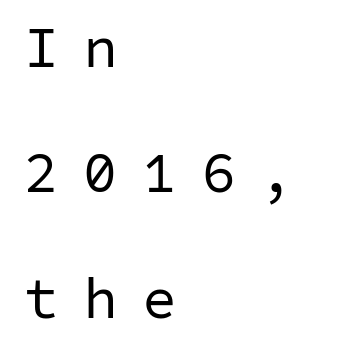
{"serif": "no", "bold": "no", "weight": "regular", "width": "normal", "stroke_contrast": "low", "x_height": "medium", "underline": "no", "align": "left", "line_spacing": "loose", "line_spacing_ratio": 2.16, "letter_spacing": "wide", "letter_spacing_em": 0.47, "glyph_px": 58}
